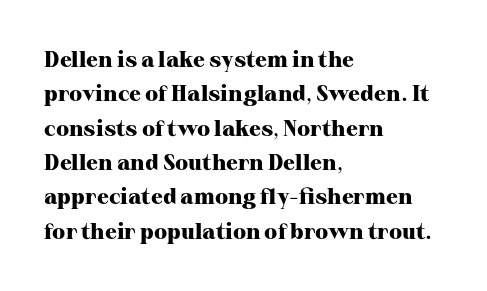
The image shows 22 px bold type, upright; set left-aligned, normal line spacing (1.56x), normal letter spacing, not underlined.
